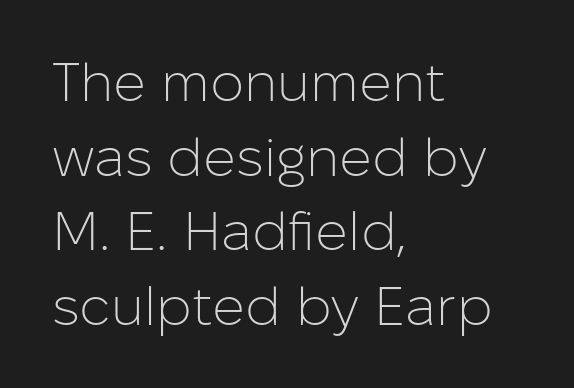
Heaviness? Minimal to ordinary, like unemphasized prose. Think of a printed novel: that variable character pitch is what you see here. Examine the stroke ends and you'll find no serifs. The lines sit at an ordinary, default distance from one another. Reading down the block, your eye returns to a fixed left position each line. Students, note that the glyphs here touch the page at normal intervals.
